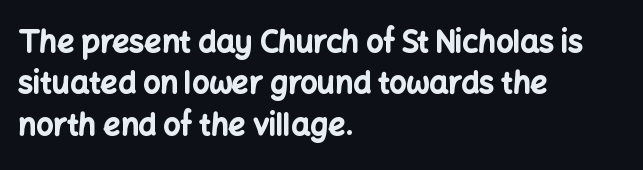
The image shows 30 px bold sans-serif type, upright; set left-aligned, normal line spacing (1.38x), normal letter spacing, not underlined; low stroke contrast and a medium x-height.
